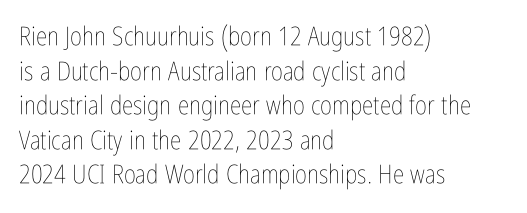
{"italic": "no", "bold": "no", "underline": "no", "align": "left", "line_spacing": "normal", "line_spacing_ratio": 1.33, "letter_spacing": "normal", "letter_spacing_em": 0.0, "glyph_px": 26}
